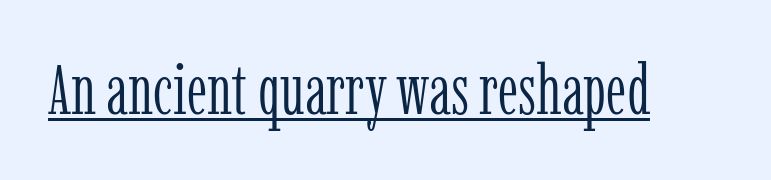
Decoration check: the copy is underlined. These lines are rendered in a variable-pitch font. These glyphs show unthickened strokes, regular width or finer. Posture: upright roman. Is the letter spacing exaggerated? No — it looks like the ordinary default.
